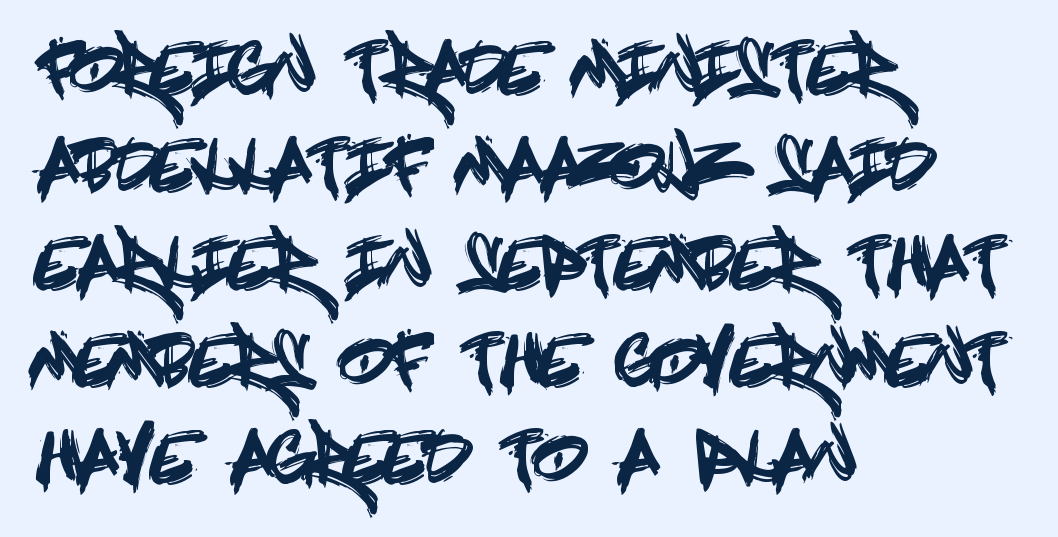
{"serif": "no", "width": "condensed", "x_height": "large", "underline": "no", "align": "left", "line_spacing": "normal", "line_spacing_ratio": 1.41, "letter_spacing": "normal", "letter_spacing_em": 0.0, "glyph_px": 69}
